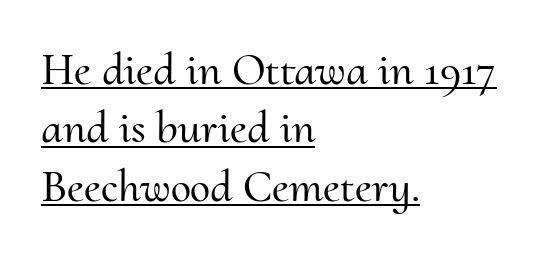
The image shows 46 px serif type, upright; set left-aligned, normal line spacing (1.27x), normal letter spacing, underlined; medium stroke contrast and a small x-height.
